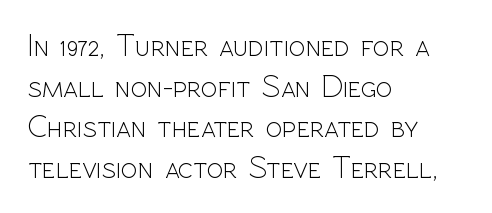
The image shows 31 px light sans-serif type, upright; set left-aligned, normal line spacing (1.31x), normal letter spacing, not underlined; a medium x-height.
